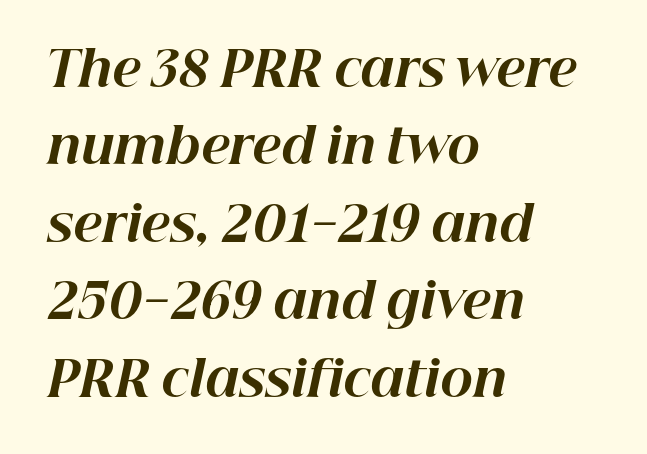
The image shows 49 px bold type, italic (leaning right); set left-aligned, normal line spacing (1.58x), normal letter spacing, not underlined; high stroke contrast and a medium x-height.
